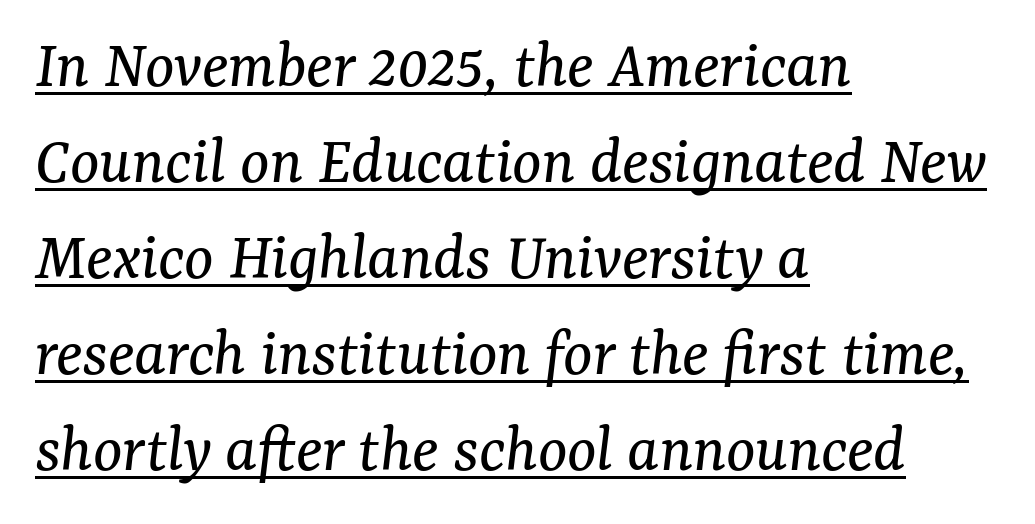
The image shows 69 px regular-weight serif type, italic (leaning right); set left-aligned, normal line spacing (1.39x), normal letter spacing, underlined; medium stroke contrast and a medium x-height.
